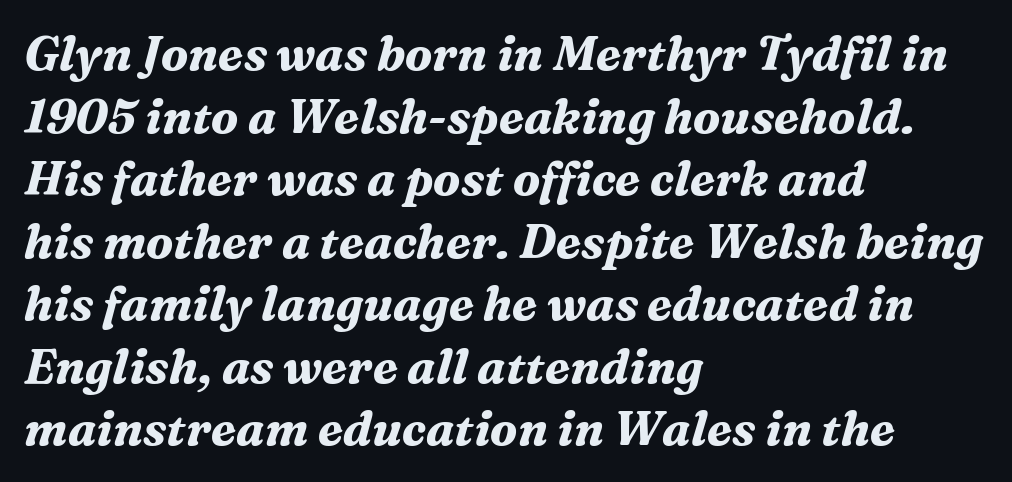
Each line starts at the same left margin while the right side varies. This sample uses plain, unmodified letter spacing. Plenty of ink on the page — the face is bold. Each new line begins a customary step beneath the previous one.
